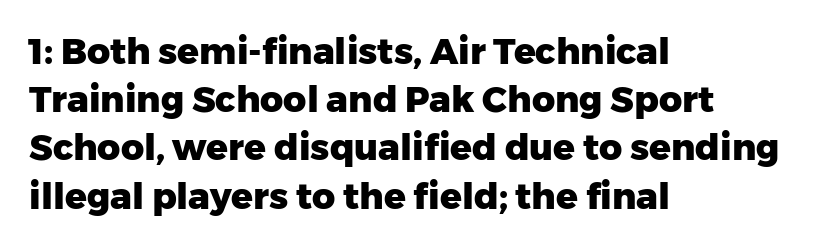
The image shows 36 px heavy sans-serif type, upright; set left-aligned, normal line spacing (1.34x), normal letter spacing, not underlined; low stroke contrast and a medium x-height.
